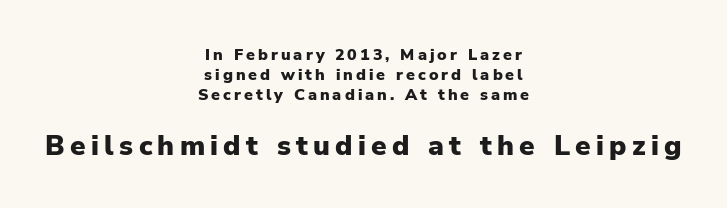
Q: Is the text bold? A: Yes.
Q: Is the text italic (slanted)? A: No, it is upright.
Q: Is the typeface a serif or a sans-serif typeface? A: Sans-serif.
Q: Is the text underlined? A: No.
Q: How is the paragraph aligned? A: Centered.
Q: Is the spacing between lines tight, normal or loose? A: Normal.
Q: Which block of text is set in a larger size, the first (top) or the second (bottom)? A: The second (bottom) one.
Q: Width (condensed, normal, or wide)? A: Normal.
Q: Stroke contrast? A: Low.
Q: x-height? A: Medium.
Q: Monospaced? A: No.
